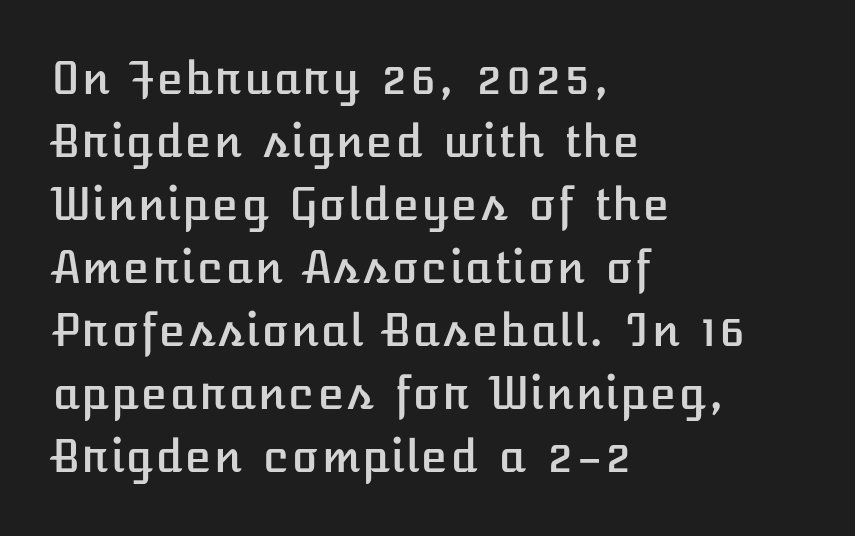
{"italic": "no", "width": "normal", "stroke_contrast": "low", "x_height": "medium", "underline": "no", "align": "left", "line_spacing": "normal", "line_spacing_ratio": 1.43, "letter_spacing": "normal", "letter_spacing_em": 0.0, "glyph_px": 44}
